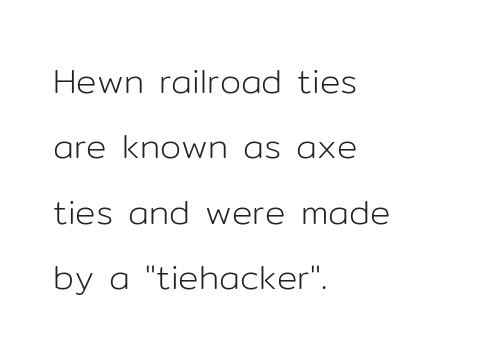
{"serif": "no", "italic": "no", "bold": "no", "weight": "light", "width": "normal", "stroke_contrast": "low", "x_height": "medium", "monospaced": "no", "underline": "no", "align": "left", "line_spacing": "loose", "line_spacing_ratio": 1.92, "letter_spacing": "normal", "letter_spacing_em": 0.0, "glyph_px": 34}
